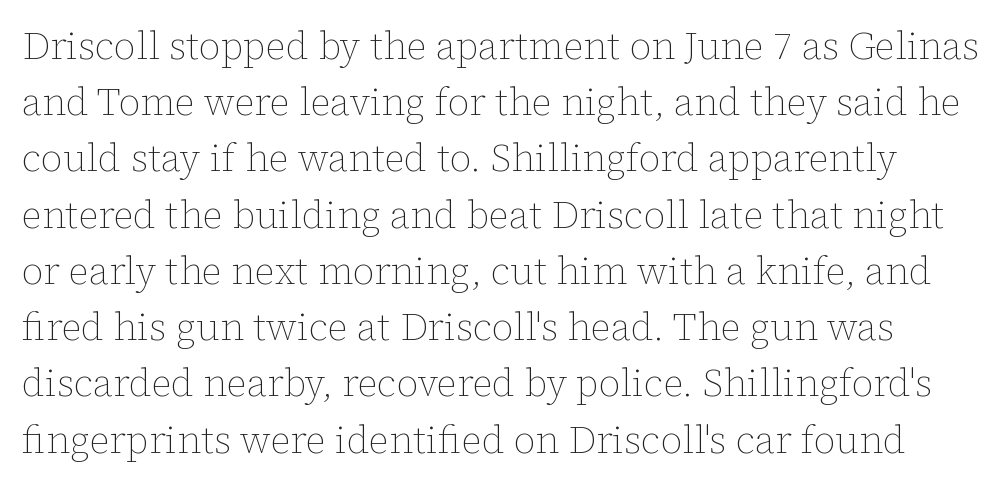
Q: Is the text bold? A: No.
Q: Is the text italic (slanted)? A: No, it is upright.
Q: Is the text underlined? A: No.
Q: Is the spacing between letters normal or unusually wide? A: Normal.
Q: Is the spacing between lines tight, normal or loose? A: Normal.
Q: Width (condensed, normal, or wide)? A: Normal.
Q: Stroke contrast? A: Low.
Q: x-height? A: Medium.
Q: Monospaced? A: No.
